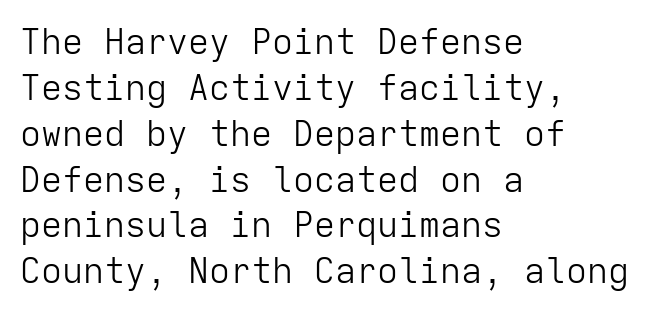
{"serif": "no", "italic": "no", "bold": "no", "weight": "light", "width": "normal", "stroke_contrast": "low", "x_height": "medium", "monospaced": "yes", "underline": "no", "align": "left", "line_spacing": "normal", "line_spacing_ratio": 1.31, "letter_spacing": "normal", "letter_spacing_em": 0.0, "glyph_px": 35}
